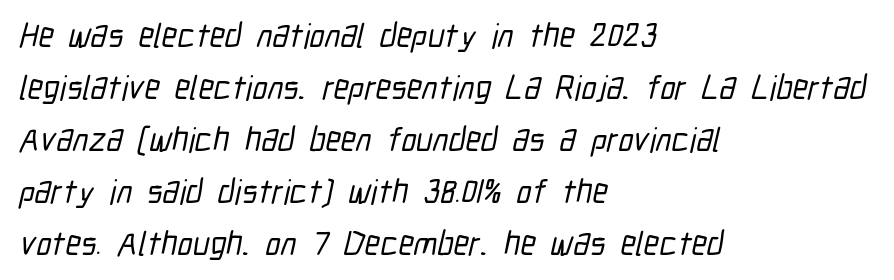
Q: Is the typeface a serif or a sans-serif typeface? A: Sans-serif.
Q: Is the text underlined? A: No.
Q: How is the paragraph aligned? A: Left-aligned.
Q: Is the spacing between letters normal or unusually wide? A: Normal.
Q: Is the spacing between lines tight, normal or loose? A: Normal.
Q: Width (condensed, normal, or wide)? A: Condensed.
Q: Stroke contrast? A: Low.
Q: x-height? A: Medium.
Q: Monospaced? A: No.
